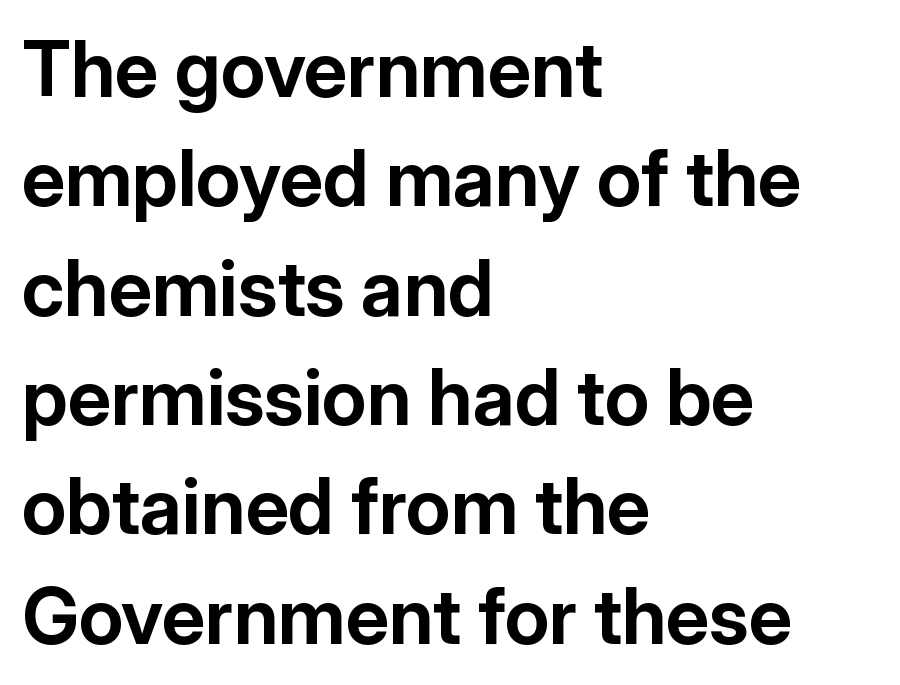
{"serif": "no", "italic": "no", "bold": "yes", "weight": "bold", "width": "normal", "stroke_contrast": "low", "x_height": "medium", "monospaced": "no", "underline": "no", "align": "left", "line_spacing": "normal", "line_spacing_ratio": 1.42, "letter_spacing": "normal", "letter_spacing_em": 0.0, "glyph_px": 77}
